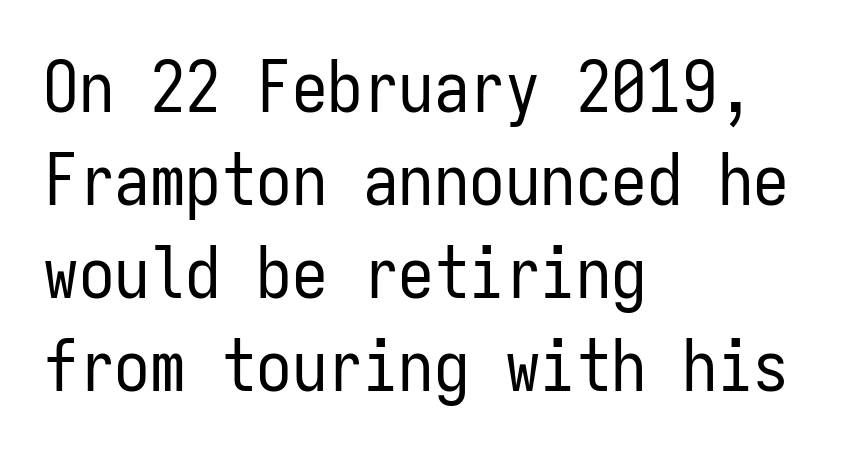
{"serif": "no", "italic": "no", "bold": "no", "weight": "regular", "width": "condensed", "stroke_contrast": "low", "x_height": "medium", "monospaced": "yes", "underline": "no", "align": "left", "line_spacing": "normal", "line_spacing_ratio": 1.31, "letter_spacing": "normal", "letter_spacing_em": 0.0, "glyph_px": 71}
